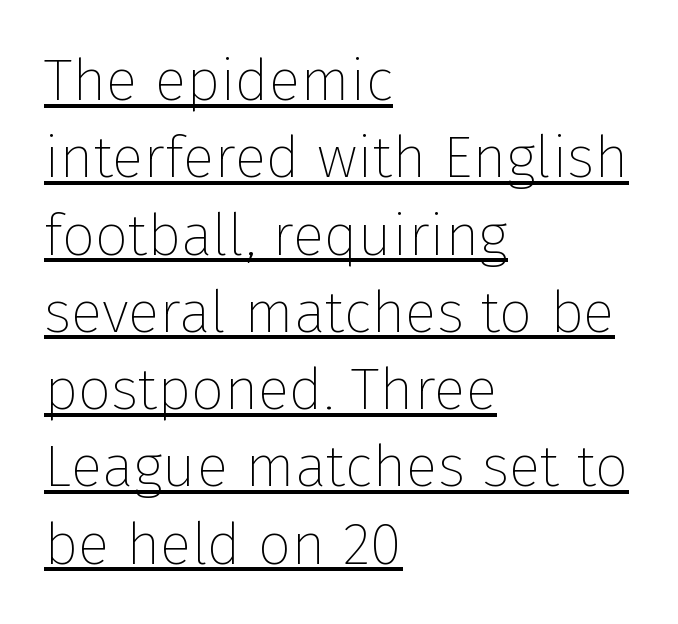
The line texture is even and compact thanks to regular tracking. Do the characters align in a grid? No, the font is proportional. Nope, no serifs anywhere on these letters. Think standard paragraph weight, or any step lighter than that. The lines in this sample share a left origin and differ only in where they stop.
